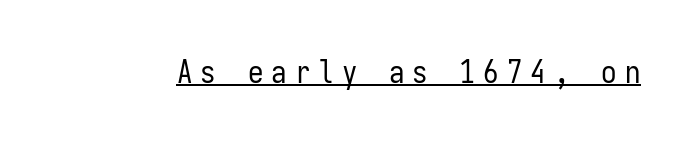
{"serif": "no", "italic": "no", "bold": "no", "weight": "regular", "width": "condensed", "stroke_contrast": "low", "x_height": "medium", "monospaced": "yes", "underline": "yes", "letter_spacing": "wide", "letter_spacing_em": 0.26, "glyph_px": 31}
